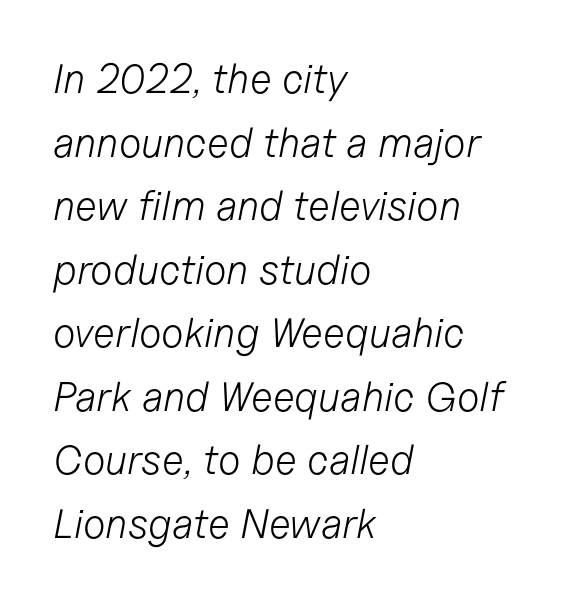
{"italic": "yes", "lean": "right", "slant_degrees": 11, "bold": "no", "weight": "light", "width": "normal", "stroke_contrast": "low", "x_height": "medium", "monospaced": "no", "underline": "no", "align": "left", "line_spacing": "normal", "line_spacing_ratio": 1.55, "letter_spacing": "normal", "letter_spacing_em": 0.0, "glyph_px": 41}
